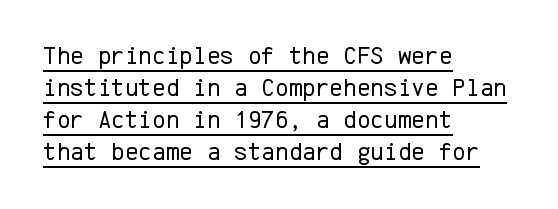
The specimen includes a rule beneath the text block's lines. Horizontally, the lines are justified to the leading edge only. How are the letters spaced? Ordinarily, with no added tracking. Letters have the restrained weight of plain body copy at most.
